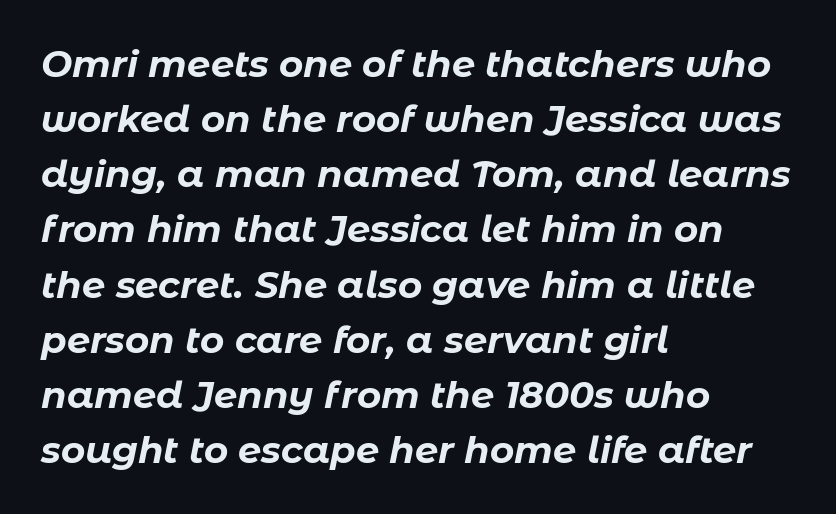
The image shows 37 px bold type, italic (leaning right); set left-aligned, normal line spacing (1.49x), normal letter spacing, not underlined; low stroke contrast and a medium x-height.
